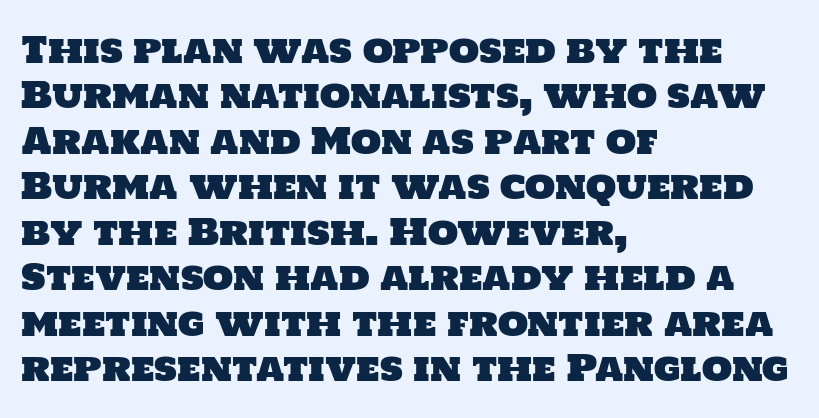
The image shows 35 px sans-serif type; set left-aligned, normal line spacing (1.3x), normal letter spacing, not underlined; low stroke contrast and a large x-height.
